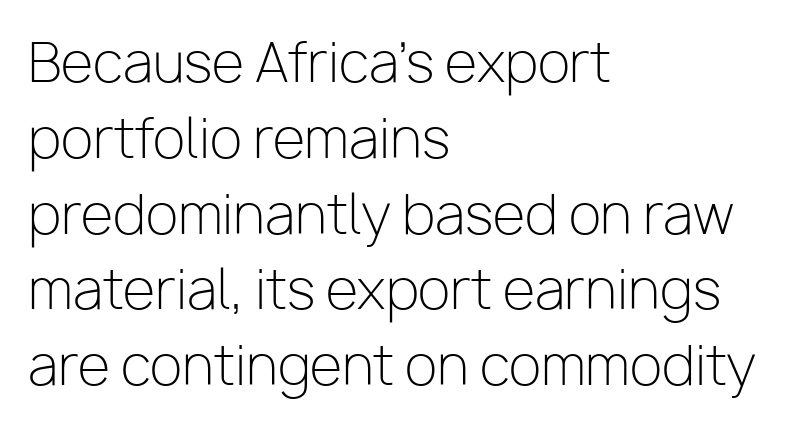
{"serif": "no", "italic": "no", "bold": "no", "weight": "light", "width": "normal", "stroke_contrast": "low", "x_height": "medium", "monospaced": "no", "underline": "no", "align": "left", "line_spacing": "normal", "line_spacing_ratio": 1.43, "letter_spacing": "normal", "letter_spacing_em": 0.0, "glyph_px": 53}
